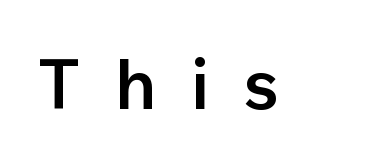
Do the characters align in a grid? No, the font is proportional. This is moderately heavy type, rendered in semibold. When letters stand straight like this, we call the style roman or upright. The characters display no serif detailing; their extremities are plain. Quick note: underline off.
